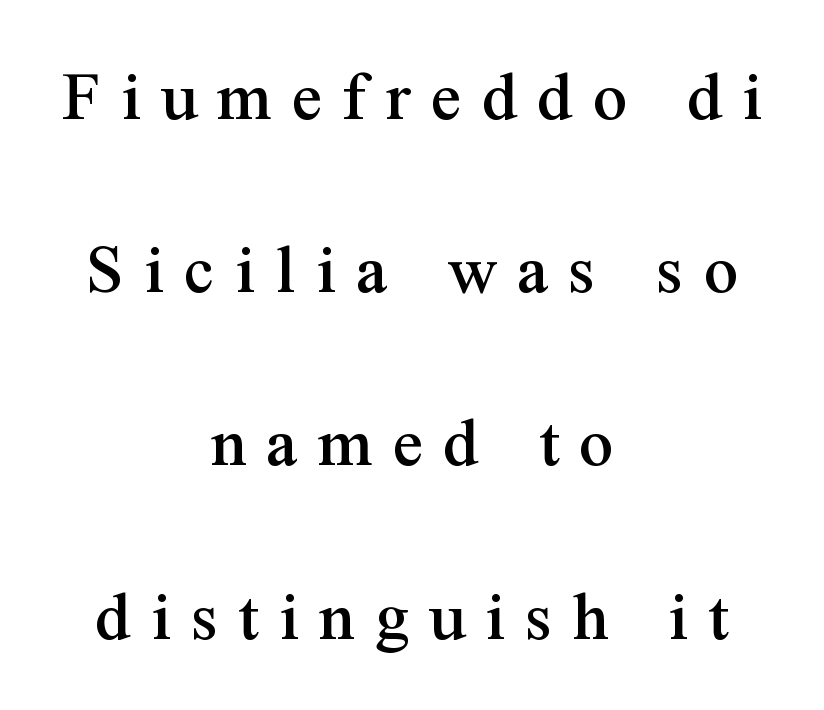
The image shows 75 px serif type, upright; set centered, loose line spacing (2.31x), unusually wide letter spacing (+0.27 em), not underlined; medium stroke contrast and a medium x-height.
